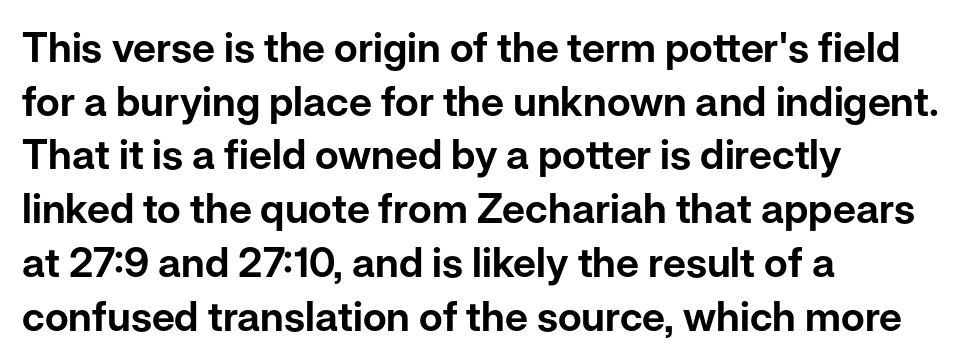
The image shows 41 px sans-serif type, upright; set left-aligned, normal line spacing (1.31x), normal letter spacing, not underlined; low stroke contrast and a medium x-height.
